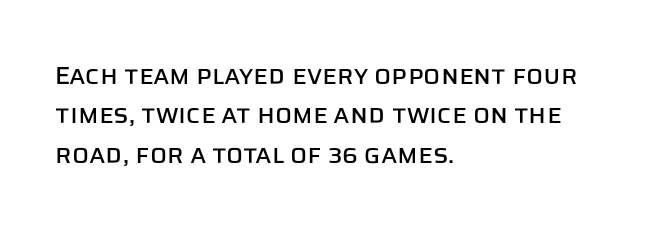
The setting favours the left margin, as ordinary paragraphs usually do. Is there any slant? The stems are plumb. A bare baseline throughout the passage. The letterforms sit shoulder to shoulder at normal distance. These lines sit exactly where default settings would place them.
